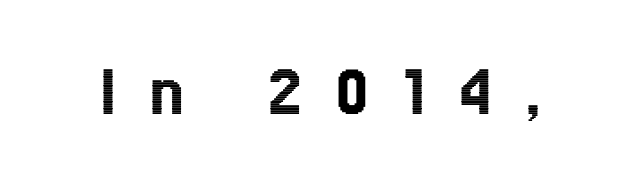
{"italic": "no", "width": "condensed", "x_height": "medium", "monospaced": "no", "underline": "no", "letter_spacing": "wide", "letter_spacing_em": 0.45, "glyph_px": 73}
